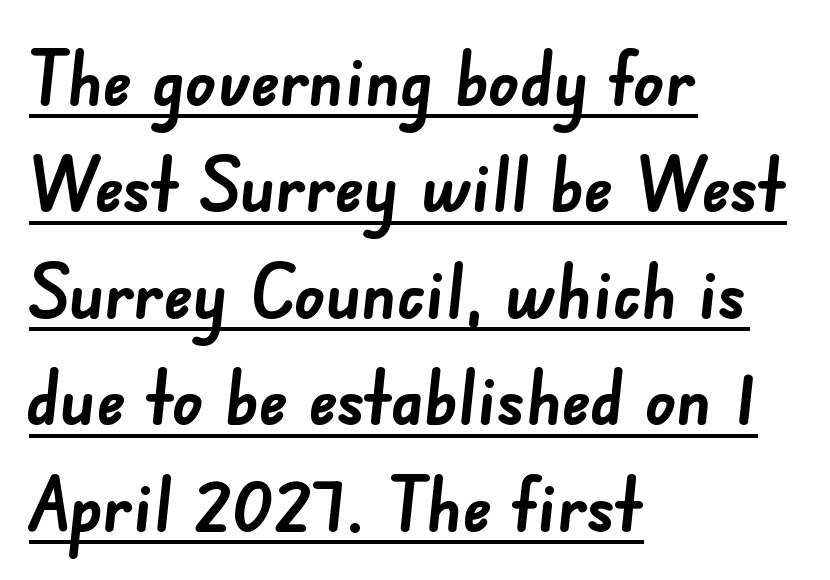
Whoever set this chose a conventional vertical rhythm. The font is running at its bold setting. Where is the straight margin? On the left. Varying glyph widths throughout — classic text-font behaviour.
